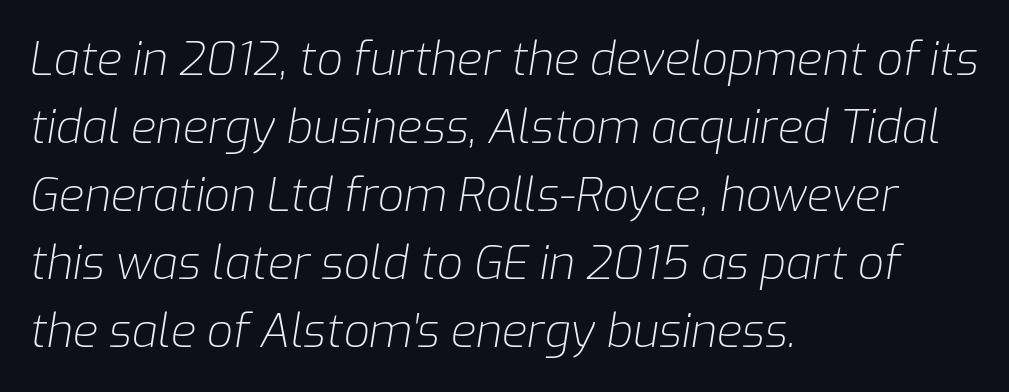
{"italic": "yes", "lean": "right", "slant_degrees": 9, "bold": "no", "weight": "light", "width": "normal", "stroke_contrast": "low", "x_height": "medium", "monospaced": "no", "underline": "no", "align": "left", "line_spacing": "normal", "line_spacing_ratio": 1.48, "letter_spacing": "normal", "letter_spacing_em": 0.0, "glyph_px": 46}
